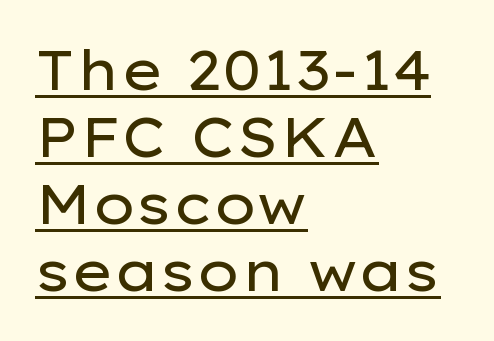
{"serif": "no", "italic": "no", "bold": "no", "weight": "regular", "width": "wide", "stroke_contrast": "low", "x_height": "medium", "monospaced": "no", "underline": "yes", "align": "left", "line_spacing_ratio": 1.22, "letter_spacing": "normal", "letter_spacing_em": 0.0, "glyph_px": 55}
